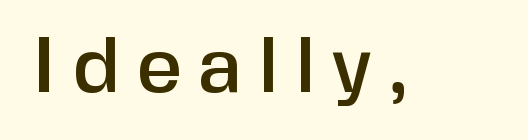
Q: Is the text italic (slanted)? A: No, it is upright.
Q: Is the typeface a serif or a sans-serif typeface? A: Sans-serif.
Q: Is the text underlined? A: No.
Q: Is the spacing between letters normal or unusually wide? A: Unusually wide.
Q: Width (condensed, normal, or wide)? A: Normal.
Q: Stroke contrast? A: Low.
Q: x-height? A: Medium.
Q: Monospaced? A: No.
